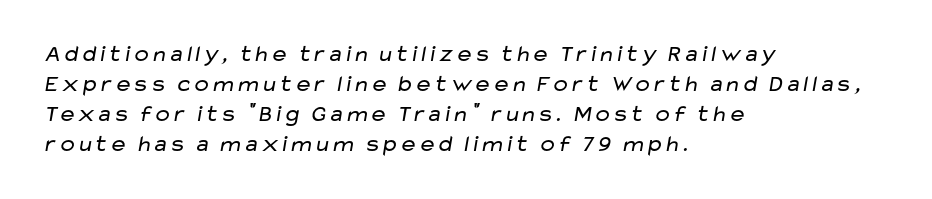
The image shows 23 px text type; set left-aligned, normal line spacing (1.31x), normal letter spacing, not underlined.
